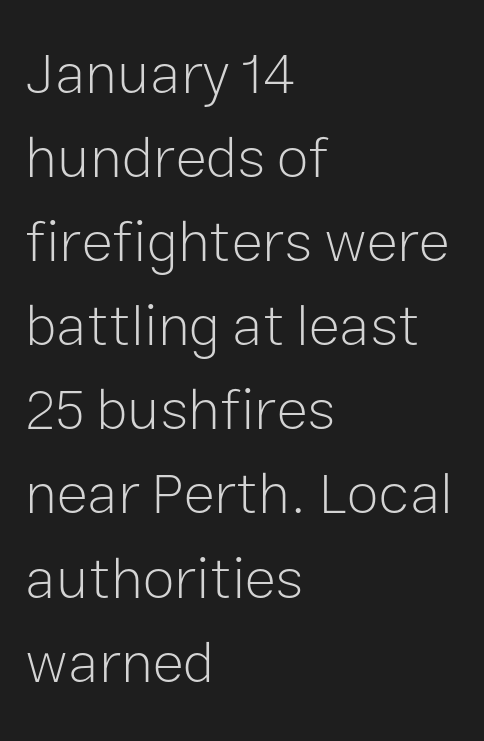
The image shows 58 px light sans-serif type, upright; set left-aligned, normal line spacing (1.45x), normal letter spacing, not underlined; low stroke contrast and a medium x-height.
